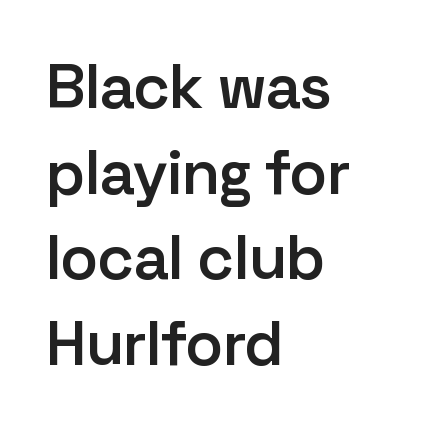
{"serif": "no", "italic": "no", "bold": "semi", "weight": "semibold", "width": "normal", "stroke_contrast": "low", "x_height": "medium", "monospaced": "no", "underline": "no", "align": "left", "line_spacing": "normal", "line_spacing_ratio": 1.36, "letter_spacing": "normal", "letter_spacing_em": 0.0, "glyph_px": 63}
